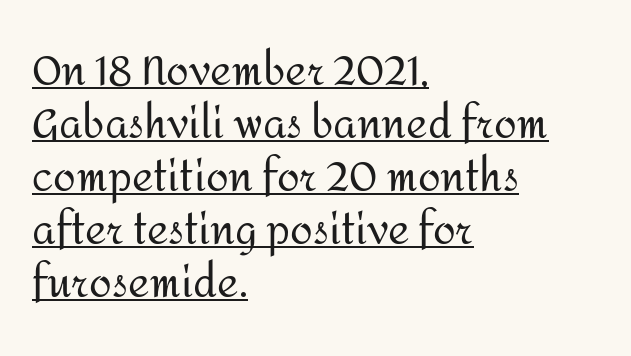
The image shows 41 px regular-weight sans-serif type, upright; set left-aligned, normal line spacing (1.29x), normal letter spacing, underlined; medium stroke contrast and a medium x-height.
